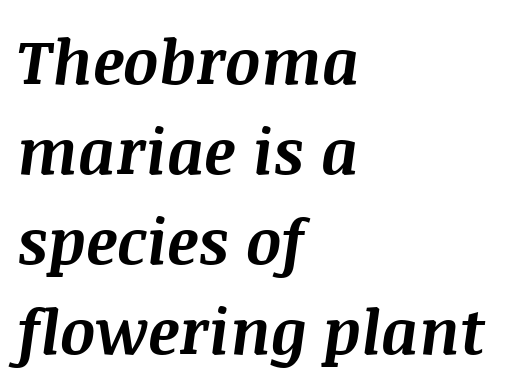
Q: Is the text bold? A: Yes.
Q: Is the text italic (slanted)? A: Yes, it leans right by about 8 degrees.
Q: Is the text underlined? A: No.
Q: How is the paragraph aligned? A: Left-aligned.
Q: Is the spacing between letters normal or unusually wide? A: Normal.
Q: Is the spacing between lines tight, normal or loose? A: Normal.
Q: Width (condensed, normal, or wide)? A: Normal.
Q: Stroke contrast? A: Medium.
Q: x-height? A: Large.
Q: Monospaced? A: No.
